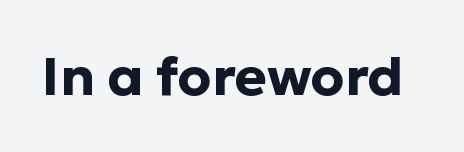
Q: Is the text bold? A: Yes.
Q: Is the text italic (slanted)? A: No, it is upright.
Q: Is the typeface a serif or a sans-serif typeface? A: Sans-serif.
Q: Is the text underlined? A: No.
Q: Is the spacing between letters normal or unusually wide? A: Normal.
Q: Width (condensed, normal, or wide)? A: Normal.
Q: Stroke contrast? A: Low.
Q: x-height? A: Medium.
Q: Monospaced? A: No.
